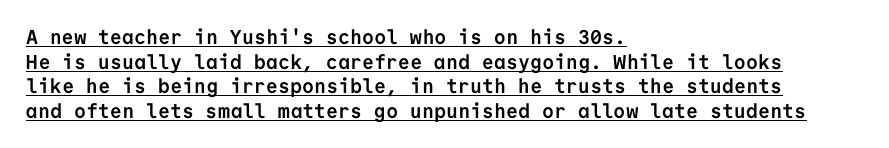
Q: Is the text bold? A: Yes.
Q: Is the text italic (slanted)? A: No, it is upright.
Q: Is the text underlined? A: Yes.
Q: How is the paragraph aligned? A: Left-aligned.
Q: Is the spacing between letters normal or unusually wide? A: Normal.
